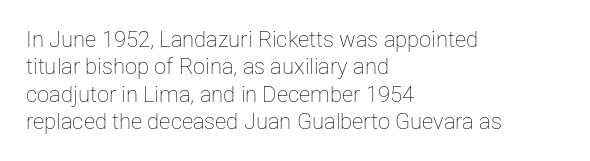
Q: Is the text bold? A: No.
Q: Is the text italic (slanted)? A: No, it is upright.
Q: Is the text underlined? A: No.
Q: How is the paragraph aligned? A: Left-aligned.
Q: Is the spacing between letters normal or unusually wide? A: Normal.
